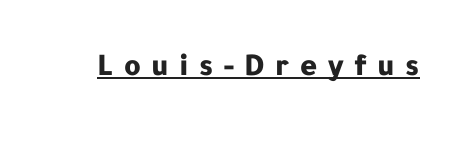
Q: Is the text bold? A: Yes.
Q: Is the text italic (slanted)? A: No, it is upright.
Q: Is the typeface a serif or a sans-serif typeface? A: Sans-serif.
Q: Is the text underlined? A: Yes.
Q: Is the spacing between letters normal or unusually wide? A: Unusually wide.
Q: Width (condensed, normal, or wide)? A: Normal.
Q: Stroke contrast? A: Low.
Q: x-height? A: Medium.
Q: Monospaced? A: No.
